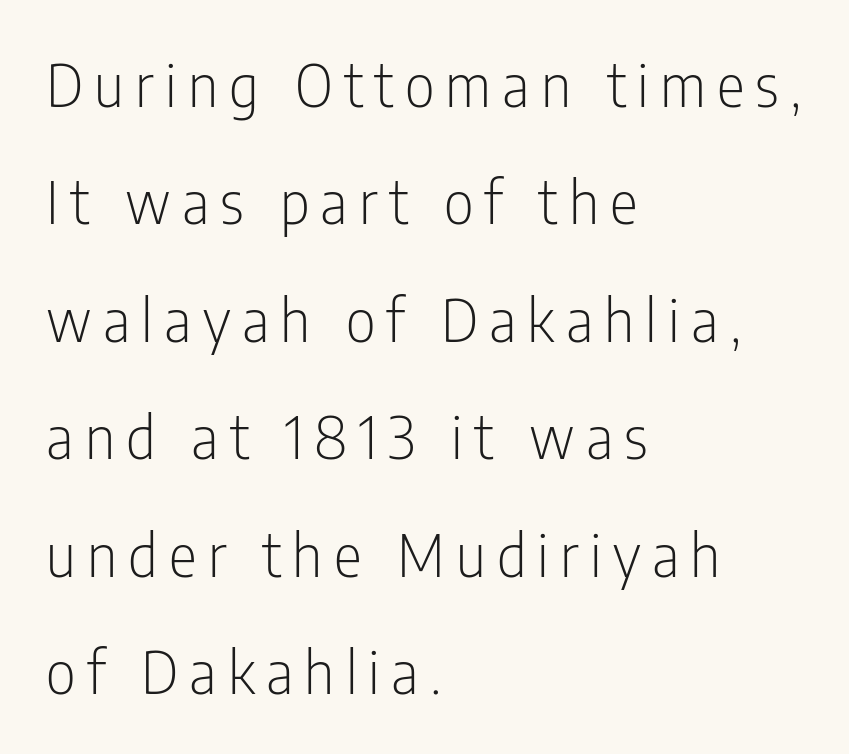
{"serif": "no", "italic": "no", "bold": "no", "weight": "light", "width": "condensed", "stroke_contrast": "low", "x_height": "medium", "monospaced": "no", "underline": "no", "align": "left", "line_spacing": "loose", "line_spacing_ratio": 1.99, "glyph_px": 59}
